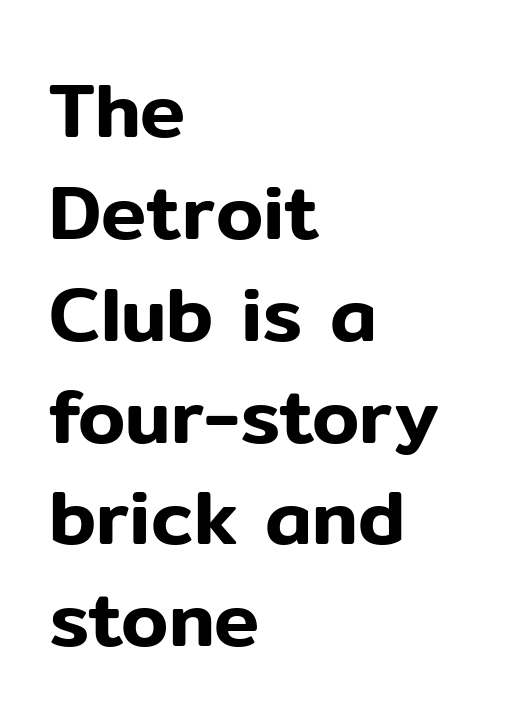
The image shows 76 px sans-serif type, upright; set left-aligned, normal line spacing (1.34x), normal letter spacing, not underlined; low stroke contrast and a medium x-height.
